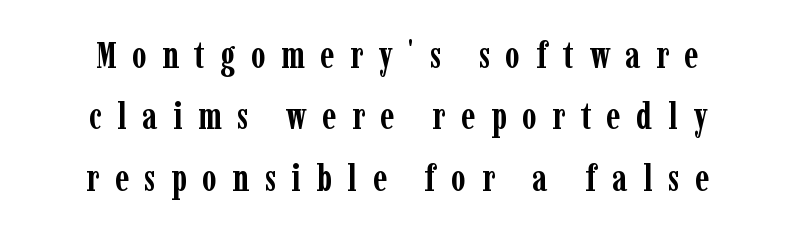
{"serif": "yes", "italic": "no", "bold": "yes", "weight": "semibold", "width": "condensed", "stroke_contrast": "low", "x_height": "medium", "monospaced": "no", "underline": "no", "align": "center", "line_spacing": "normal", "line_spacing_ratio": 1.66, "letter_spacing": "wide", "letter_spacing_em": 0.42, "glyph_px": 37}
